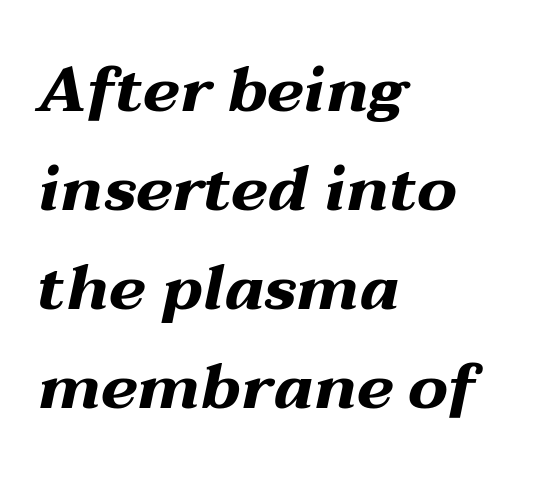
{"italic": "yes", "lean": "right", "slant_degrees": 12, "bold": "yes", "weight": "bold", "width": "wide", "stroke_contrast": "medium", "x_height": "medium", "monospaced": "no", "underline": "no", "align": "left", "line_spacing": "normal", "line_spacing_ratio": 1.57, "letter_spacing": "normal", "letter_spacing_em": 0.0, "glyph_px": 63}
